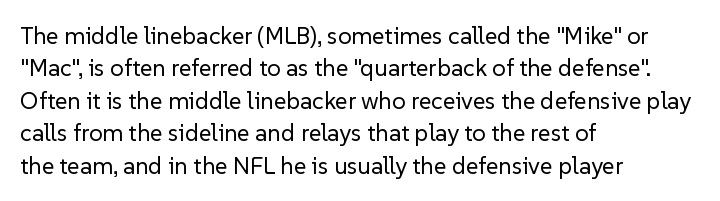
The typesetter chose a ragged-right arrangement here. In terms of letterspacing, this is plain default setting. Descenders hang freely into open space. A typesetter would call this leading conventional body-copy spacing. Stems and bowls with no extra thickness — not bold.
